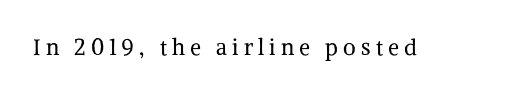
{"italic": "no", "bold": "no", "underline": "no", "letter_spacing": "wide", "letter_spacing_em": 0.23, "glyph_px": 22}
